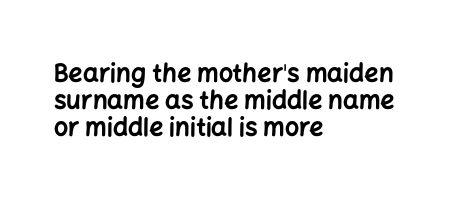
A student would call this left alignment; a typographer would say flush left, rag right. This is the regular roman posture of the typeface. Emphasis by weight is at full strength: bold. The gap between lines stays unmarked. The rendering keeps characters at their native spacing.
